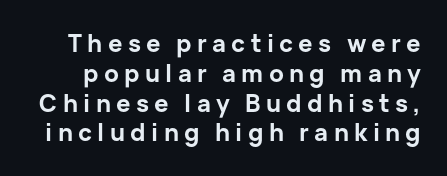
This sample uses expanded letter spacing, leaving extra air between glyphs. Typesetter's note: full bold, strokes at maximum text heaviness. This is the regular roman posture of the typeface. No word sits above an underline.
